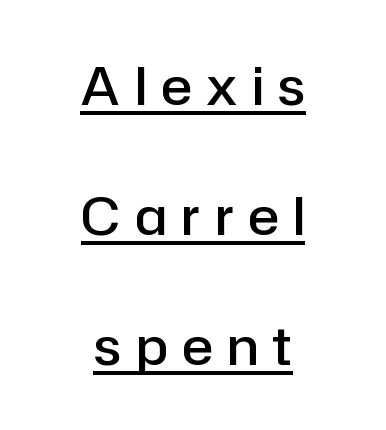
{"serif": "no", "italic": "no", "bold": "semi", "weight": "semibold", "width": "normal", "stroke_contrast": "low", "x_height": "medium", "monospaced": "no", "underline": "yes", "align": "center", "line_spacing": "loose", "line_spacing_ratio": 2.5, "letter_spacing": "wide", "letter_spacing_em": 0.28, "glyph_px": 52}
